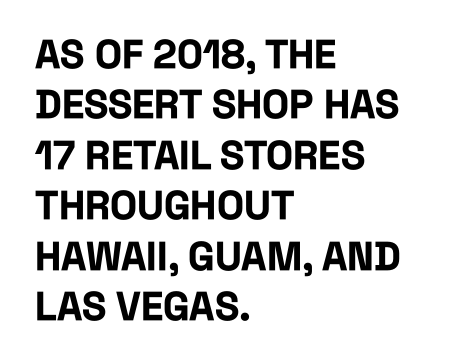
The image shows 40 px bold, condensed sans-serif type, upright; set left-aligned, normal line spacing (1.26x), normal letter spacing, not underlined; low stroke contrast and a large x-height.
